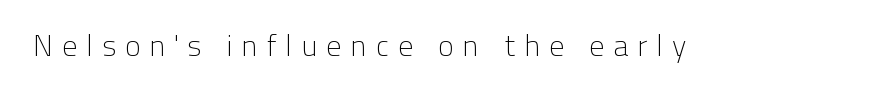
Q: Is the text bold? A: No.
Q: Is the text italic (slanted)? A: No, it is upright.
Q: Is the typeface a serif or a sans-serif typeface? A: Sans-serif.
Q: Is the text underlined? A: No.
Q: Is the spacing between letters normal or unusually wide? A: Unusually wide.
Q: Width (condensed, normal, or wide)? A: Normal.
Q: Stroke contrast? A: Low.
Q: x-height? A: Medium.
Q: Monospaced? A: No.
